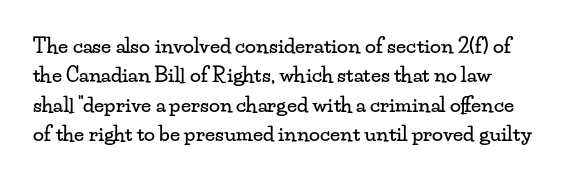
The image shows 20 px text type, upright; set normal line spacing (1.47x), normal letter spacing, not underlined.
